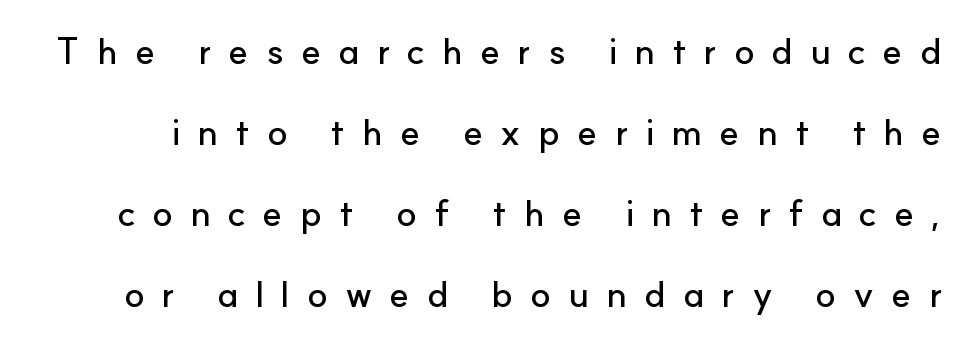
The image shows 37 px sans-serif type, upright; set loose line spacing (2.19x), unusually wide letter spacing (+0.46 em), not underlined; low stroke contrast and a small x-height.
